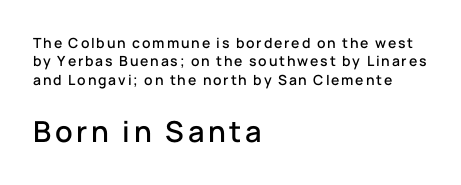
Q: Is the text italic (slanted)? A: No, it is upright.
Q: Is the typeface a serif or a sans-serif typeface? A: Sans-serif.
Q: Is the text underlined? A: No.
Q: How is the paragraph aligned? A: Left-aligned.
Q: Is the spacing between lines tight, normal or loose? A: Normal.
Q: Which block of text is set in a larger size, the first (top) or the second (bottom)? A: The second (bottom) one.
Q: Width (condensed, normal, or wide)? A: Normal.
Q: Stroke contrast? A: Low.
Q: x-height? A: Medium.
Q: Monospaced? A: No.
